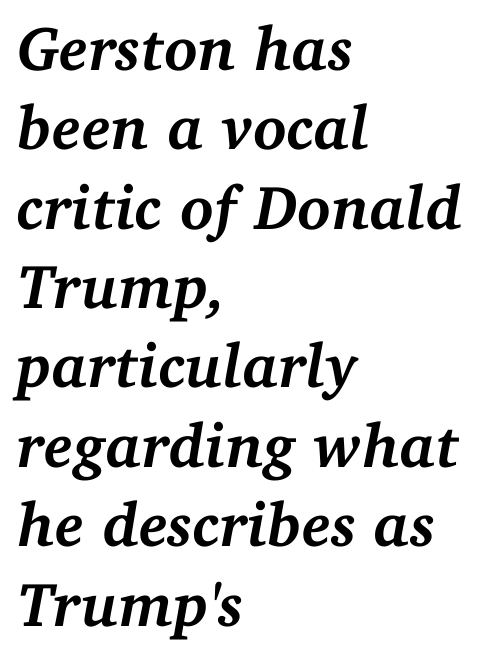
The image shows 62 px semibold serif type, italic (leaning right); set left-aligned, normal line spacing (1.28x), normal letter spacing, not underlined; medium stroke contrast and a medium x-height.
